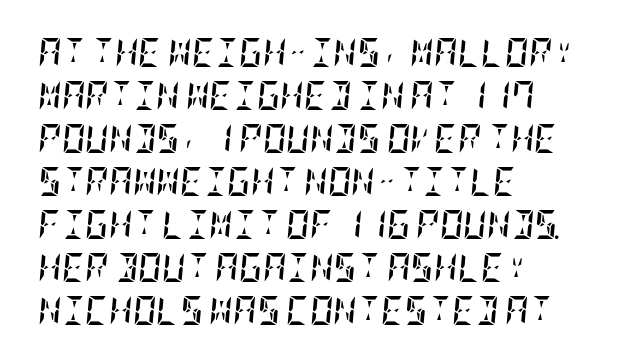
Q: Is the text bold? A: Yes.
Q: Is the text italic (slanted)? A: Yes, it leans right by about 5 degrees.
Q: Is the text underlined? A: No.
Q: How is the paragraph aligned? A: Left-aligned.
Q: Is the spacing between letters normal or unusually wide? A: Normal.
Q: Is the spacing between lines tight, normal or loose? A: Normal.
Q: Width (condensed, normal, or wide)? A: Condensed.
Q: Stroke contrast? A: Low.
Q: x-height? A: Large.
